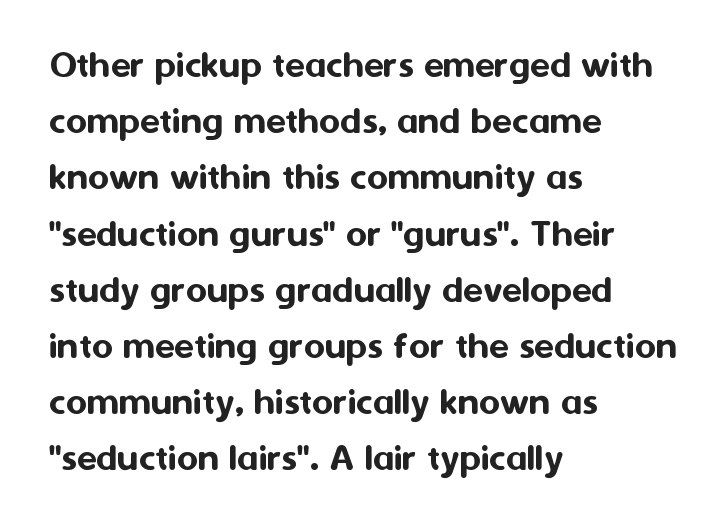
{"serif": "no", "italic": "no", "width": "normal", "stroke_contrast": "medium", "x_height": "medium", "monospaced": "no", "underline": "no", "align": "left", "line_spacing": "normal", "line_spacing_ratio": 1.37, "letter_spacing": "normal", "letter_spacing_em": 0.0, "glyph_px": 41}
